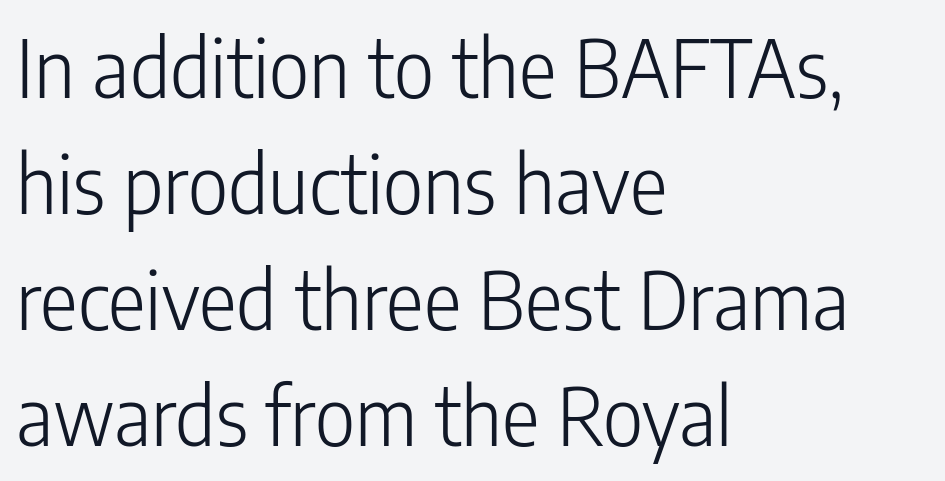
If you measured baseline to baseline, you'd find a middling distance. No word sits above an underline. No extra tracking has been applied to these lines. This is roman type, the default non-slanted kind.
